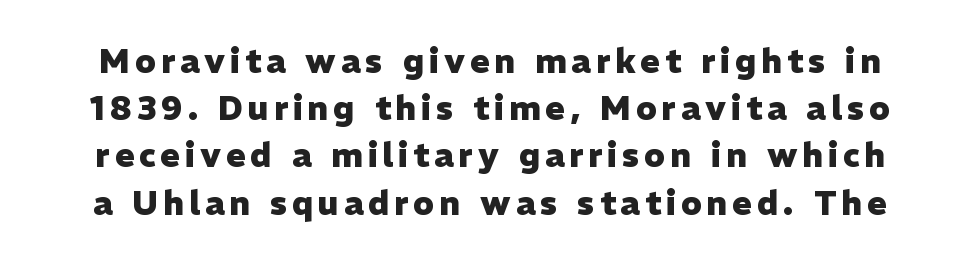
The image shows 33 px heavy sans-serif type, upright; set normal line spacing (1.43x), not underlined; low stroke contrast and a medium x-height.
